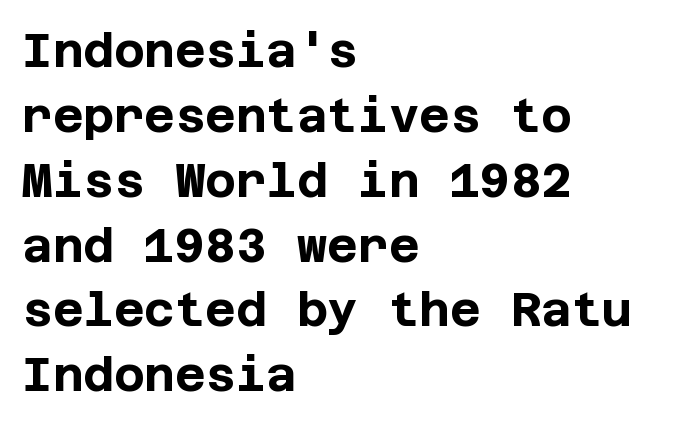
{"serif": "no", "italic": "no", "bold": "yes", "weight": "bold", "width": "normal", "stroke_contrast": "low", "x_height": "large", "underline": "no", "align": "left", "line_spacing": "normal", "line_spacing_ratio": 1.38, "letter_spacing": "normal", "letter_spacing_em": 0.0, "glyph_px": 47}
